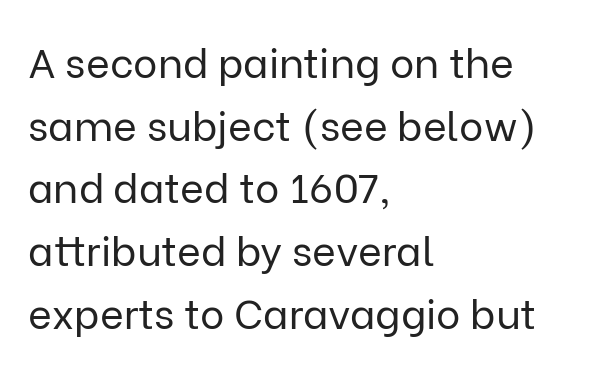
{"serif": "no", "italic": "no", "bold": "no", "weight": "regular", "width": "normal", "stroke_contrast": "low", "x_height": "medium", "monospaced": "no", "underline": "no", "align": "left", "line_spacing": "normal", "line_spacing_ratio": 1.53, "letter_spacing": "normal", "letter_spacing_em": 0.0, "glyph_px": 41}
